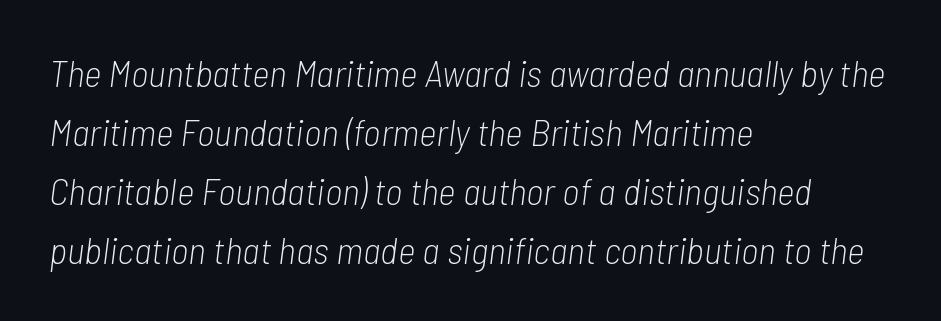
{"italic": "yes", "lean": "right", "slant_degrees": 7, "bold": "no", "weight": "light", "width": "condensed", "stroke_contrast": "low", "x_height": "medium", "monospaced": "no", "underline": "no", "align": "left", "line_spacing": "normal", "line_spacing_ratio": 1.55, "letter_spacing": "normal", "letter_spacing_em": 0.0, "glyph_px": 38}
